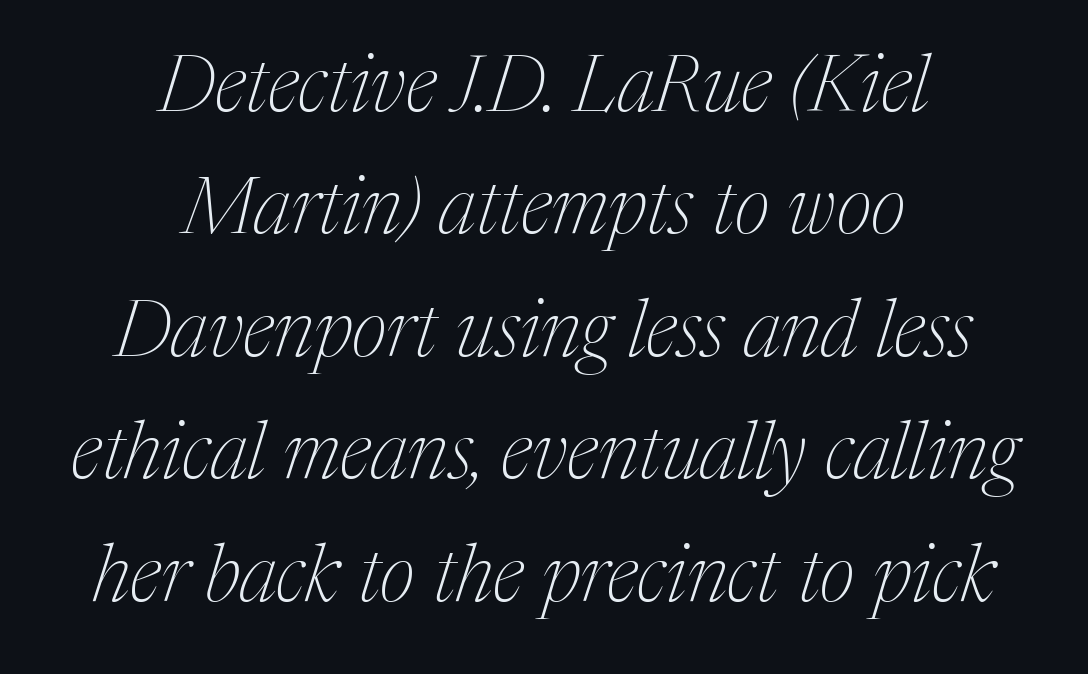
{"serif": "yes", "italic": "yes", "lean": "right", "slant_degrees": 17, "bold": "no", "weight": "thin", "width": "normal", "stroke_contrast": "medium", "x_height": "medium", "monospaced": "no", "underline": "no", "align": "center", "line_spacing": "normal", "line_spacing_ratio": 1.55, "letter_spacing": "normal", "letter_spacing_em": 0.0, "glyph_px": 79}
